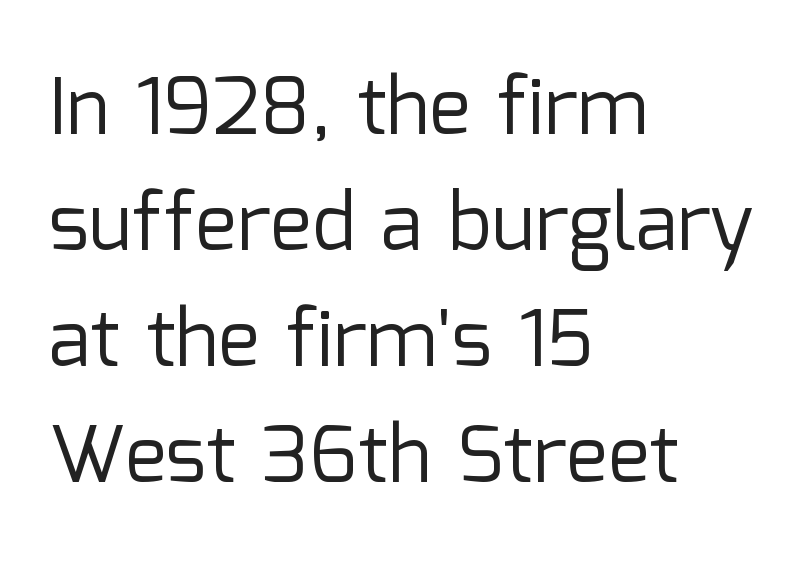
Rows of type keep a routine distance in the vertical direction. Vertical stems look standard width or narrower in stroke. The zone under the glyphs is completely vacant. Looks like regular typesetting: each glyph gets only the width it needs. Visually the block forms a straight wall on the left and a jagged coastline on the right. Ordinary non-slanted type is in use.
